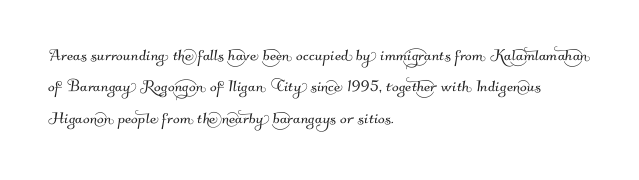
Q: Is the text underlined? A: No.
Q: How is the paragraph aligned? A: Left-aligned.
Q: Is the spacing between letters normal or unusually wide? A: Normal.
Q: Is the spacing between lines tight, normal or loose? A: Normal.
